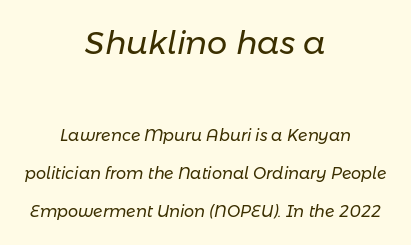
Interline gaps are noticeably wide in this sample. The passage shown is typed in a proportional face where columns would drift. These two chunks differ in scale, with the top chunk taking the larger measure. No extra ink here — the face is not bold. Honestly, the letter spacing is just normal — you wouldn't notice it. The specimen omits any rule beneath the text block's lines.
